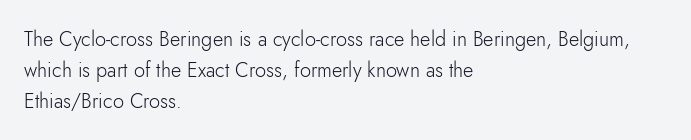
Q: Is the text bold? A: No.
Q: Is the text italic (slanted)? A: No, it is upright.
Q: Is the text underlined? A: No.
Q: How is the paragraph aligned? A: Left-aligned.
Q: Is the spacing between letters normal or unusually wide? A: Normal.
Q: Is the spacing between lines tight, normal or loose? A: Normal.
